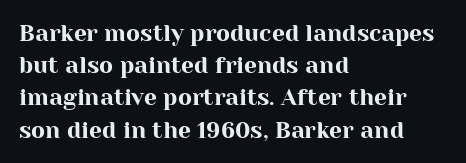
The image shows 23 px text type, upright; set left-aligned, normal line spacing (1.4x), normal letter spacing, not underlined.
